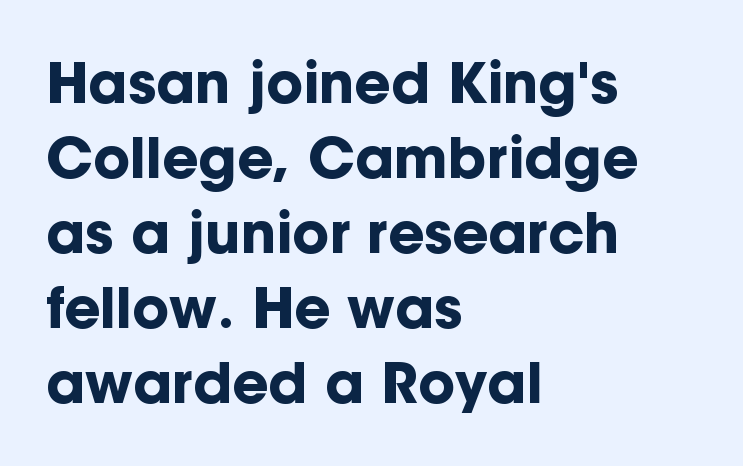
Q: Is the text bold? A: Yes.
Q: Is the text italic (slanted)? A: No, it is upright.
Q: Is the typeface a serif or a sans-serif typeface? A: Sans-serif.
Q: Is the text underlined? A: No.
Q: How is the paragraph aligned? A: Left-aligned.
Q: Is the spacing between letters normal or unusually wide? A: Normal.
Q: Is the spacing between lines tight, normal or loose? A: Normal.
Q: Width (condensed, normal, or wide)? A: Normal.
Q: Stroke contrast? A: Low.
Q: x-height? A: Medium.
Q: Monospaced? A: No.
